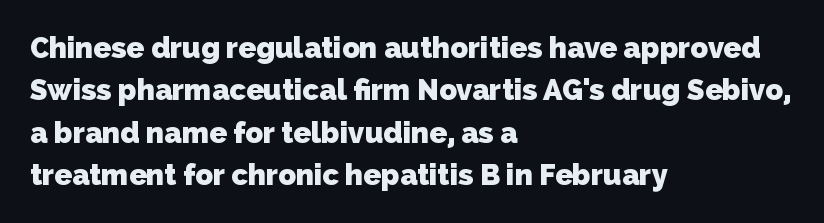
Stroke thickness is high; the sample reads as a true bold. The passage shown is typeset with a sans-serif family. What stands out about the letter spacing? Nothing — it is the standard amount. The ragged edge is on the right, which tells us the setting is flush left. This sample keeps an unexceptional amount of space between lines.
